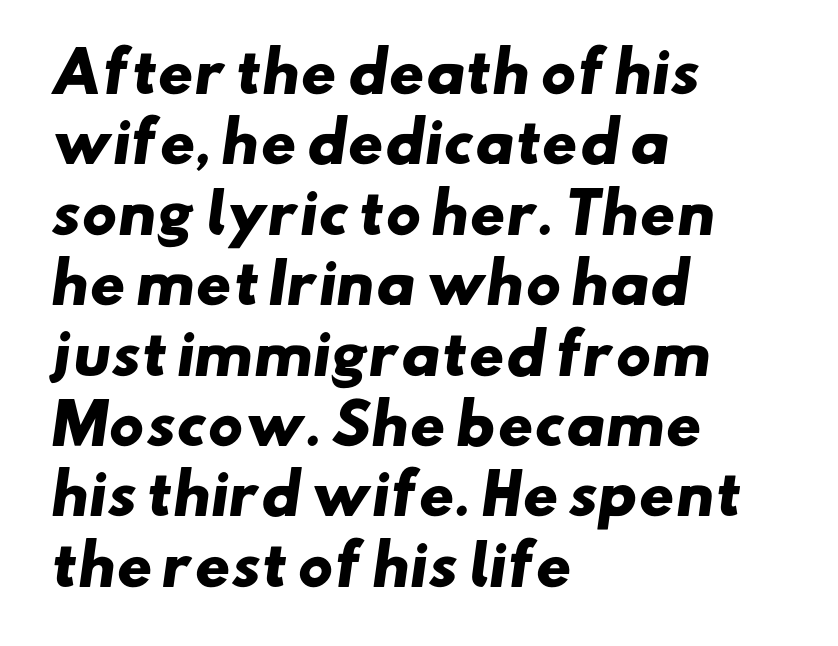
Tracking value appears to be zero — textbook default spacing. The setting favours the left margin, as ordinary paragraphs usually do. If you measured baseline to baseline, you'd find a middling distance. These lines are composed in type without serifs. Spacing verdict: proportional, widths tailored to each character. Every letter is thick-stroked: bold, no question.
